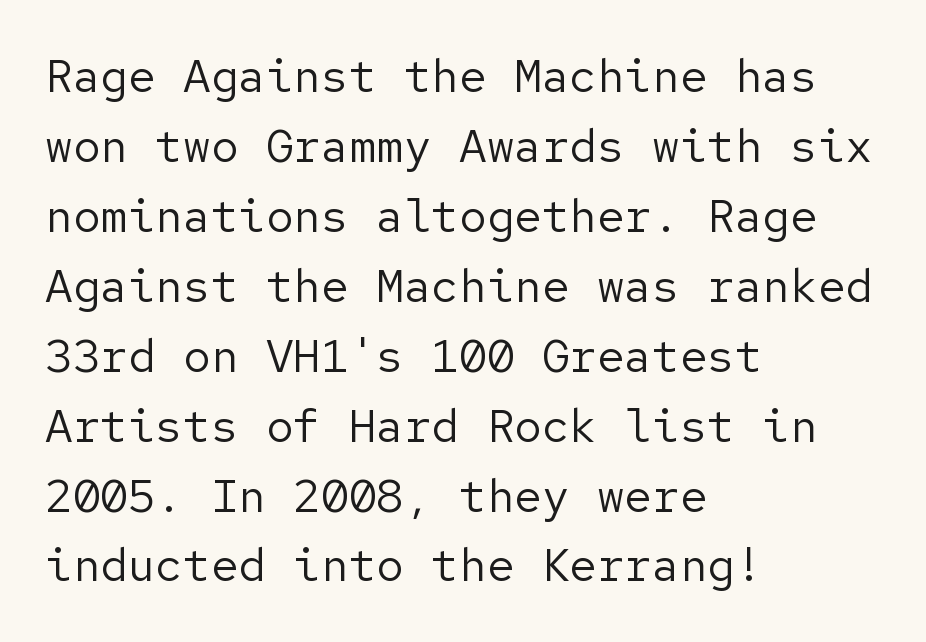
The image shows 46 px regular-weight sans-serif type, upright; set left-aligned, normal line spacing (1.52x), normal letter spacing, not underlined; low stroke contrast and a medium x-height.
